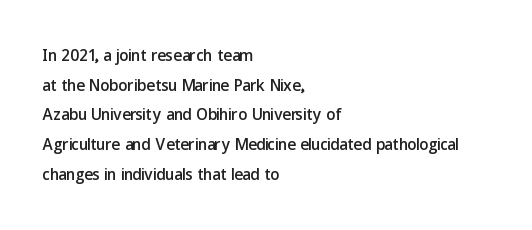
{"italic": "no", "underline": "no", "align": "left", "line_spacing": "normal", "line_spacing_ratio": 1.29, "letter_spacing": "normal", "letter_spacing_em": 0.0, "glyph_px": 23}
